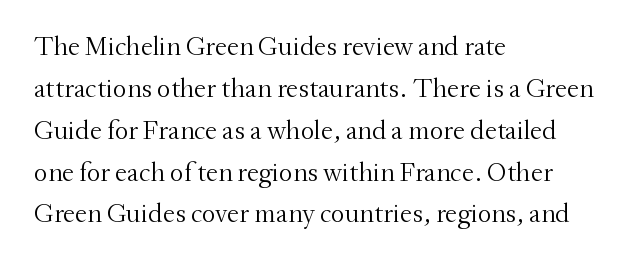
The image shows 27 px text type, upright; set left-aligned, normal line spacing (1.55x), normal letter spacing, not underlined.
